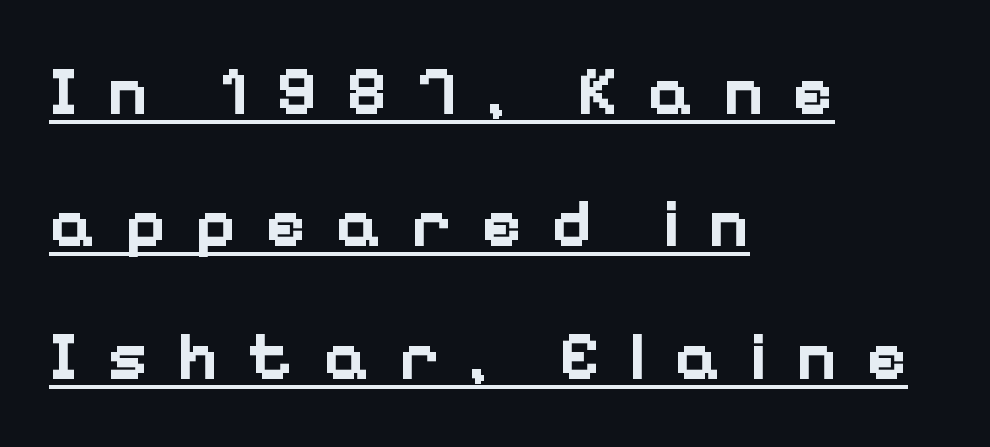
Q: Is the text bold? A: Yes.
Q: Is the text italic (slanted)? A: No, it is upright.
Q: Is the typeface a serif or a sans-serif typeface? A: Sans-serif.
Q: Is the text underlined? A: Yes.
Q: How is the paragraph aligned? A: Left-aligned.
Q: Is the spacing between letters normal or unusually wide? A: Unusually wide.
Q: Is the spacing between lines tight, normal or loose? A: Loose.
Q: Width (condensed, normal, or wide)? A: Normal.
Q: Stroke contrast? A: Low.
Q: x-height? A: Medium.
Q: Monospaced? A: No.
